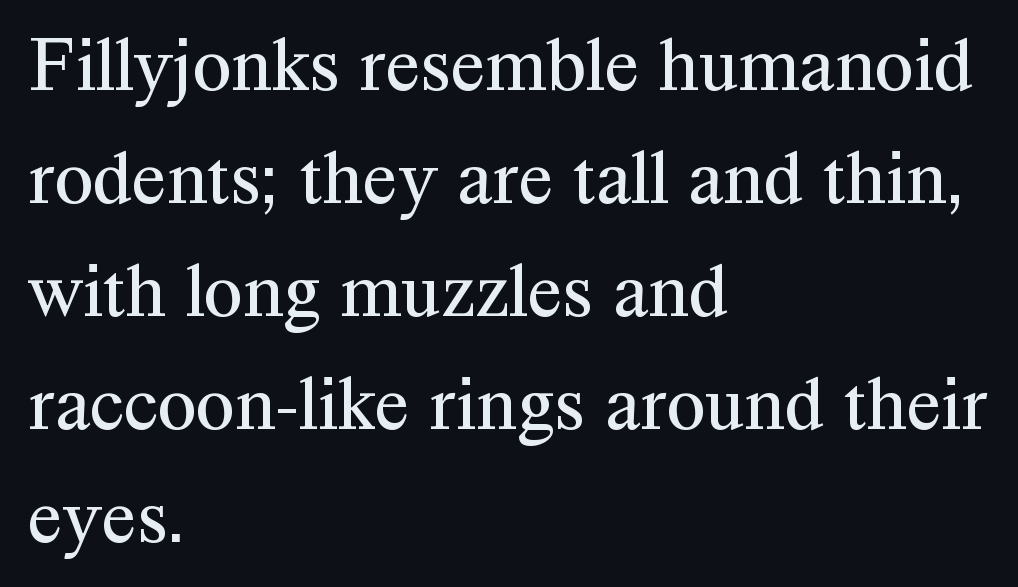
{"serif": "yes", "italic": "no", "bold": "no", "weight": "regular", "width": "normal", "stroke_contrast": "medium", "x_height": "medium", "monospaced": "no", "underline": "no", "align": "left", "line_spacing": "normal", "line_spacing_ratio": 1.43, "letter_spacing": "normal", "letter_spacing_em": 0.0, "glyph_px": 79}
